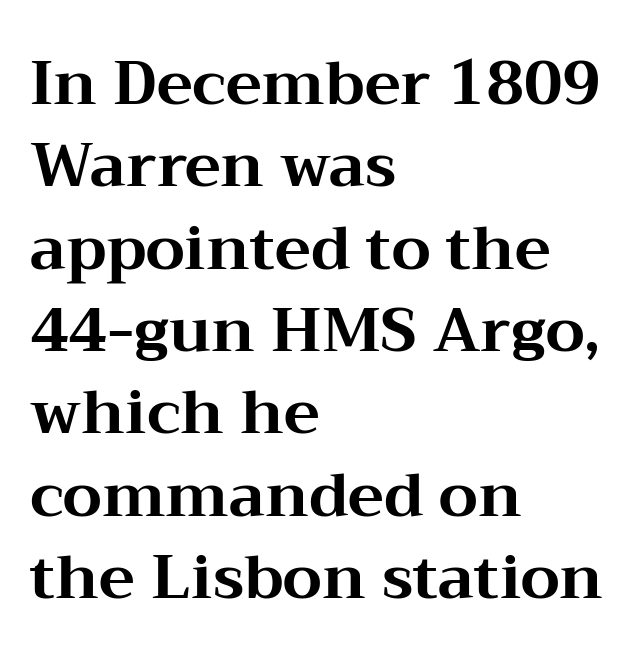
The image shows 61 px bold, wide serif type, upright; set left-aligned, normal line spacing (1.35x), normal letter spacing, not underlined; medium stroke contrast and a medium x-height.
